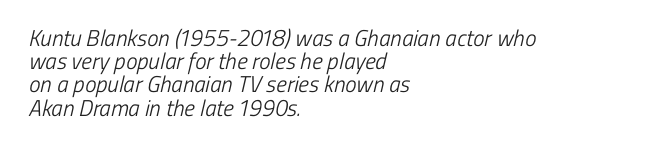
The image shows 23 px text type; set left-aligned, tight line spacing (1.01x), normal letter spacing, not underlined.
